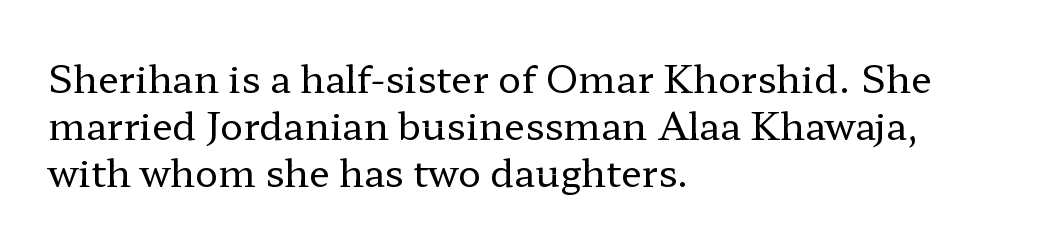
The image shows 38 px regular-weight, wide serif type, upright; set left-aligned, line spacing 1.24x, normal letter spacing, not underlined; low stroke contrast and a medium x-height.
